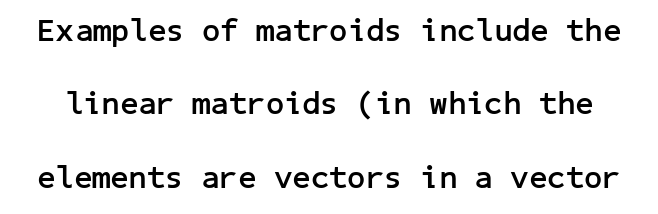
{"serif": "no", "italic": "no", "bold": "yes", "weight": "semibold", "width": "normal", "stroke_contrast": "low", "x_height": "medium", "underline": "no", "line_spacing": "loose", "line_spacing_ratio": 2.29, "letter_spacing": "normal", "letter_spacing_em": 0.0, "glyph_px": 32}
